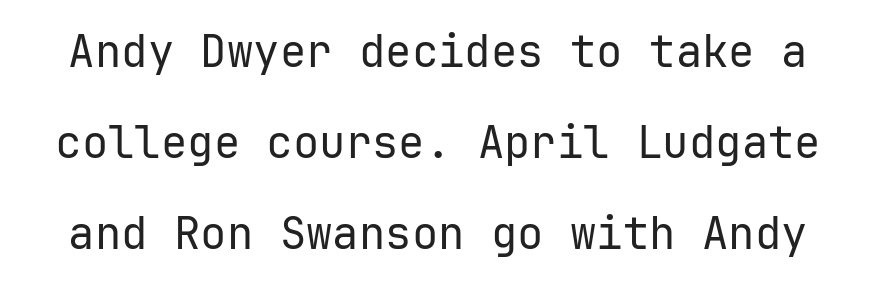
Q: Is the text bold? A: No.
Q: Is the text italic (slanted)? A: No, it is upright.
Q: Is the typeface a serif or a sans-serif typeface? A: Sans-serif.
Q: Is the text underlined? A: No.
Q: Is the spacing between letters normal or unusually wide? A: Normal.
Q: Is the spacing between lines tight, normal or loose? A: Loose.
Q: Width (condensed, normal, or wide)? A: Normal.
Q: Stroke contrast? A: Low.
Q: x-height? A: Medium.
Q: Monospaced? A: Yes.
